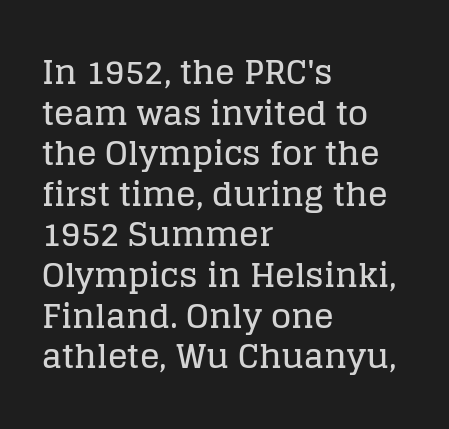
{"serif": "yes", "italic": "no", "width": "normal", "stroke_contrast": "low", "x_height": "large", "monospaced": "no", "underline": "no", "align": "left", "line_spacing_ratio": 1.23, "letter_spacing": "normal", "letter_spacing_em": 0.0, "glyph_px": 33}
